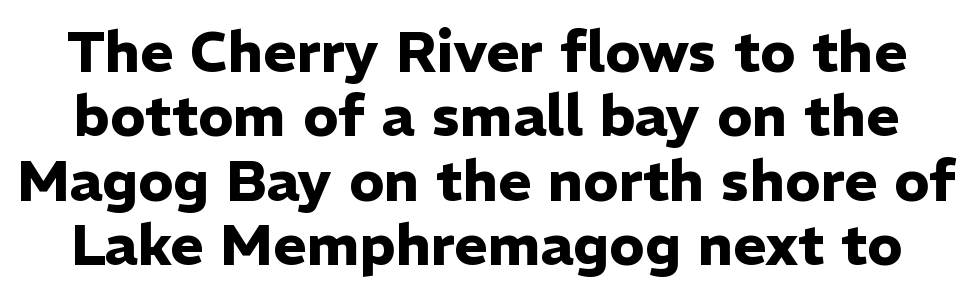
{"serif": "no", "italic": "no", "bold": "yes", "weight": "heavy", "width": "normal", "stroke_contrast": "low", "x_height": "medium", "monospaced": "no", "underline": "no", "line_spacing": "tight", "line_spacing_ratio": 1.13, "letter_spacing": "normal", "letter_spacing_em": 0.0, "glyph_px": 57}
